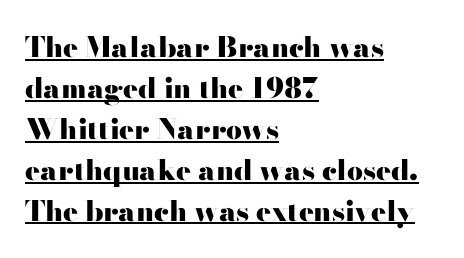
The image shows 28 px heavy, wide sans-serif type, upright; set left-aligned, normal line spacing (1.46x), normal letter spacing, underlined; high stroke contrast and a small x-height.
